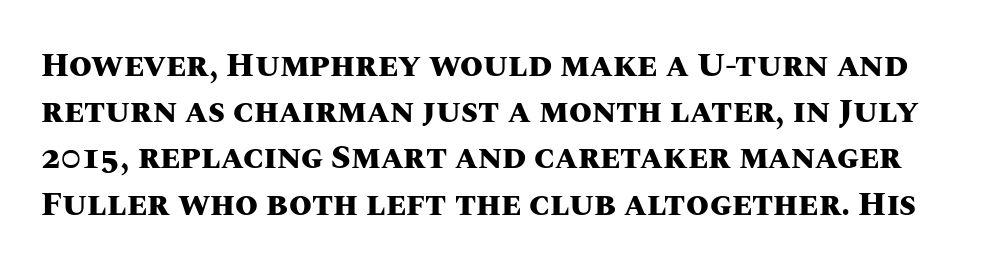
The image shows 33 px heavy type, upright; set normal line spacing (1.4x), normal letter spacing, not underlined; medium stroke contrast and a large x-height.
